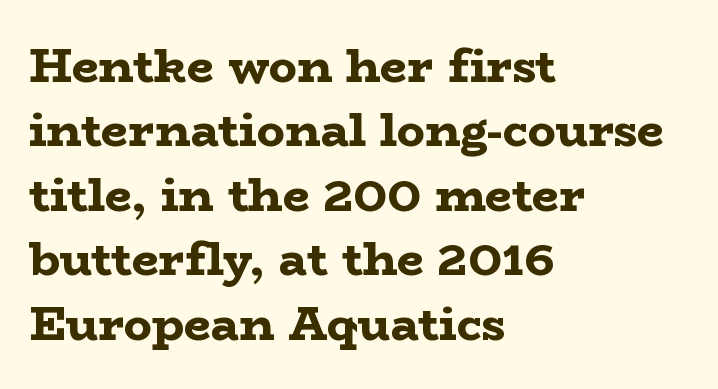
Q: Is the text bold? A: Yes.
Q: Is the text italic (slanted)? A: No, it is upright.
Q: Is the typeface a serif or a sans-serif typeface? A: Serif.
Q: Is the text underlined? A: No.
Q: How is the paragraph aligned? A: Left-aligned.
Q: Is the spacing between letters normal or unusually wide? A: Normal.
Q: Is the spacing between lines tight, normal or loose? A: Normal.
Q: Width (condensed, normal, or wide)? A: Wide.
Q: Stroke contrast? A: Low.
Q: x-height? A: Medium.
Q: Monospaced? A: No.
